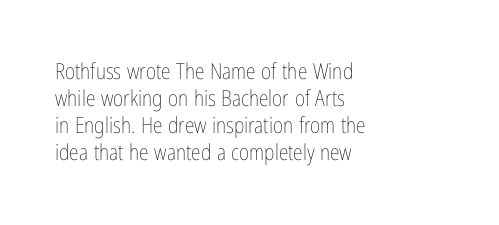
Q: Is the text bold? A: No.
Q: Is the text italic (slanted)? A: No, it is upright.
Q: Is the text underlined? A: No.
Q: How is the paragraph aligned? A: Left-aligned.
Q: Is the spacing between letters normal or unusually wide? A: Normal.
